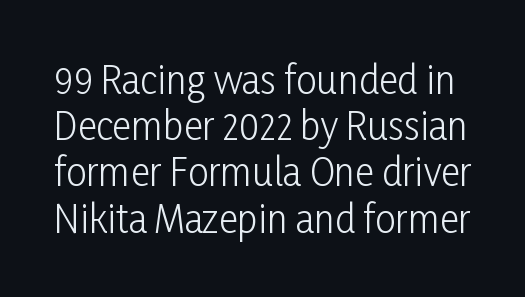
The image shows 37 px light, condensed sans-serif type, upright; set normal line spacing (1.25x), normal letter spacing, not underlined; low stroke contrast and a medium x-height.
